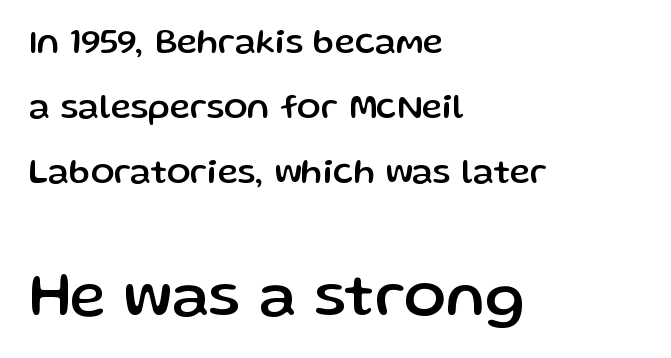
Q: Is the text italic (slanted)? A: No, it is upright.
Q: Is the typeface a serif or a sans-serif typeface? A: Sans-serif.
Q: Is the text underlined? A: No.
Q: How is the paragraph aligned? A: Left-aligned.
Q: Is the spacing between letters normal or unusually wide? A: Normal.
Q: Which block of text is set in a larger size, the first (top) or the second (bottom)? A: The second (bottom) one.
Q: Width (condensed, normal, or wide)? A: Normal.
Q: Stroke contrast? A: Low.
Q: x-height? A: Medium.
Q: Monospaced? A: No.
